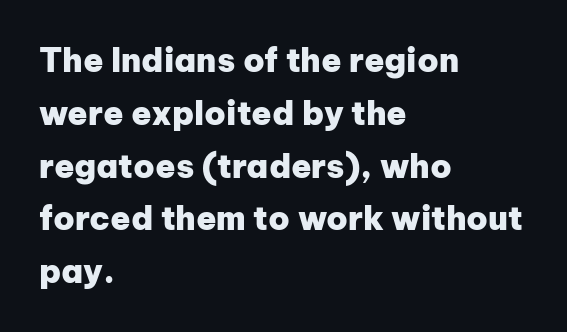
Q: Is the text bold? A: Yes.
Q: Is the text italic (slanted)? A: No, it is upright.
Q: Is the typeface a serif or a sans-serif typeface? A: Sans-serif.
Q: Is the text underlined? A: No.
Q: How is the paragraph aligned? A: Left-aligned.
Q: Is the spacing between letters normal or unusually wide? A: Normal.
Q: Is the spacing between lines tight, normal or loose? A: Normal.
Q: Width (condensed, normal, or wide)? A: Normal.
Q: Stroke contrast? A: Low.
Q: x-height? A: Medium.
Q: Monospaced? A: No.
